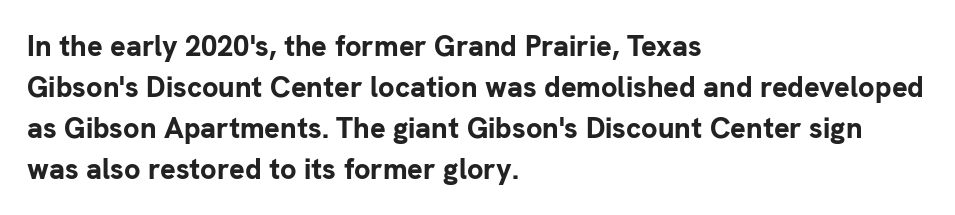
The image shows 29 px bold sans-serif type, upright; set left-aligned, normal line spacing (1.41x), normal letter spacing, not underlined; low stroke contrast and a medium x-height.
